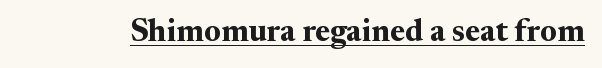
Summary of weight: heavy, a full bold. No extra tracking has been applied to these lines. The rendered words wear a rule along their underside. The type sits square on the baseline with zero lean. You can tell from the footed stems that serif type was used.
